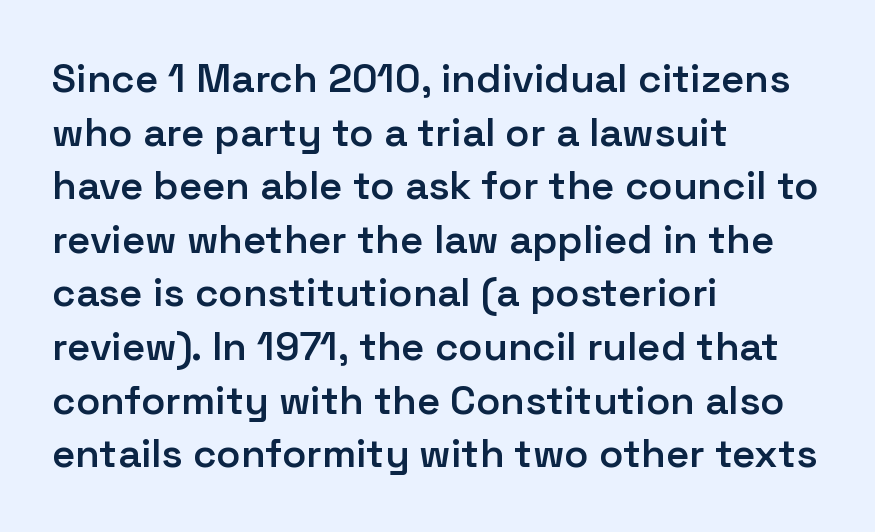
{"serif": "no", "italic": "no", "bold": "semi", "weight": "semibold", "width": "normal", "stroke_contrast": "low", "x_height": "medium", "monospaced": "no", "underline": "no", "align": "left", "line_spacing": "normal", "line_spacing_ratio": 1.34, "letter_spacing": "normal", "letter_spacing_em": 0.0, "glyph_px": 40}
